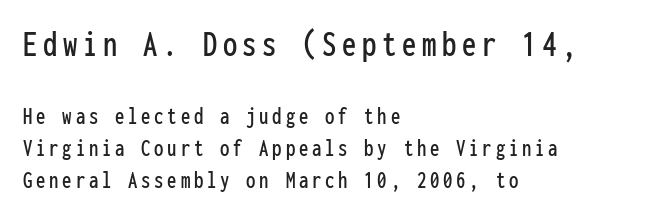
Q: Is the text italic (slanted)? A: No, it is upright.
Q: Is the typeface a serif or a sans-serif typeface? A: Sans-serif.
Q: Is the text underlined? A: No.
Q: How is the paragraph aligned? A: Left-aligned.
Q: Is the spacing between lines tight, normal or loose? A: Normal.
Q: Which block of text is set in a larger size, the first (top) or the second (bottom)? A: The first (top) one.
Q: Width (condensed, normal, or wide)? A: Condensed.
Q: Stroke contrast? A: Low.
Q: x-height? A: Medium.
Q: Monospaced? A: Yes.
